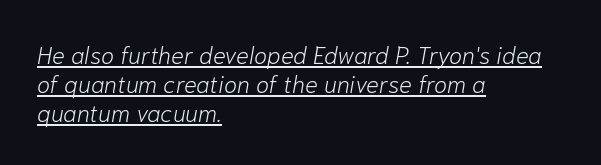
When letters slant like this, we call the style italic. Think standard paragraph weight, or any step lighter than that. This sample is left-justified, so line endings fall wherever the words run out. Honestly, the underline is the first thing you notice here. Compared with typical body copy, the letter spacing here is the same.
